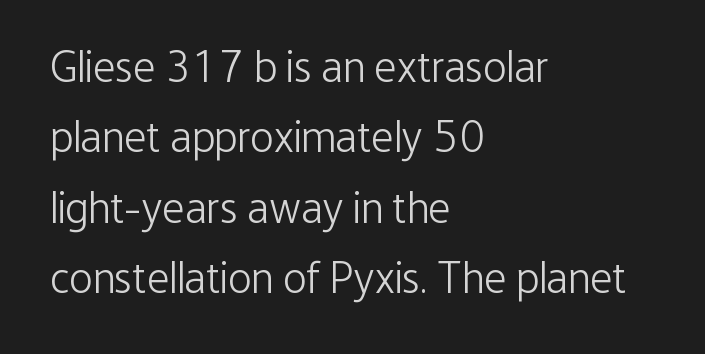
Designer's note — italics off, roman on. Each row of text sits above clean, open space. These lines keep a tight, regular rhythm from letter to letter. Spacing verdict: proportional, widths tailored to each character. The letters look calm and open, with moderate or lighter stems. Does the leading feel generous? No, just average.
